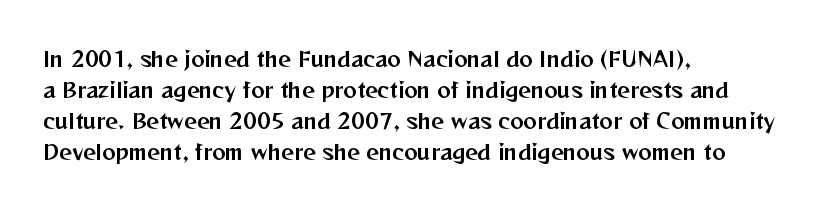
Layout note: lines flush left. Designer's note — italics off, roman on. The baseline area is clear. Reading down the column, the eye jumps a familiar distance to each next line. Default kerning and tracking; the words read as compact shapes.
